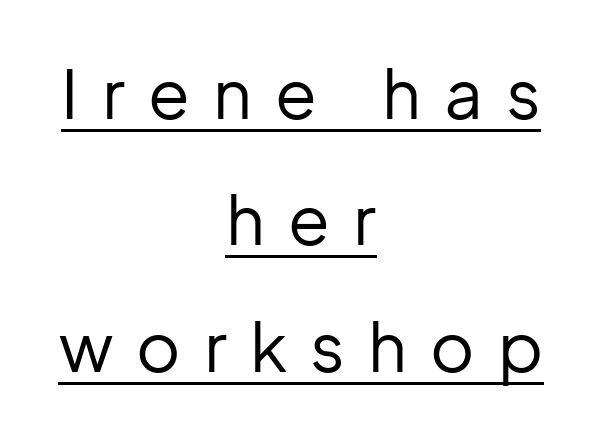
Q: Is the text bold? A: No.
Q: Is the text italic (slanted)? A: No, it is upright.
Q: Is the typeface a serif or a sans-serif typeface? A: Sans-serif.
Q: Is the text underlined? A: Yes.
Q: How is the paragraph aligned? A: Centered.
Q: Is the spacing between letters normal or unusually wide? A: Unusually wide.
Q: Width (condensed, normal, or wide)? A: Normal.
Q: Stroke contrast? A: Low.
Q: x-height? A: Medium.
Q: Monospaced? A: No.
